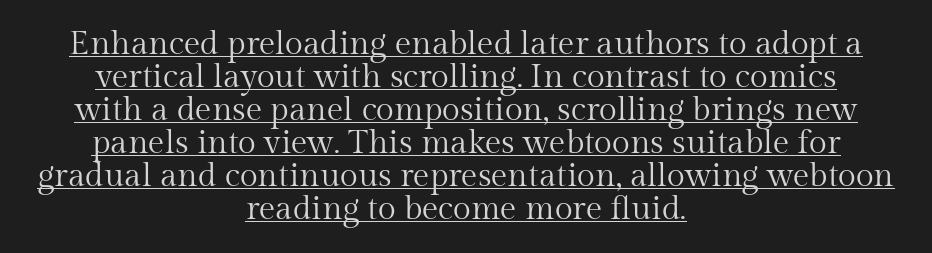
{"serif": "yes", "italic": "no", "bold": "no", "weight": "regular", "width": "normal", "stroke_contrast": "medium", "x_height": "medium", "monospaced": "no", "underline": "yes", "align": "center", "line_spacing": "tight", "line_spacing_ratio": 1.0, "letter_spacing": "normal", "letter_spacing_em": 0.0, "glyph_px": 33}
